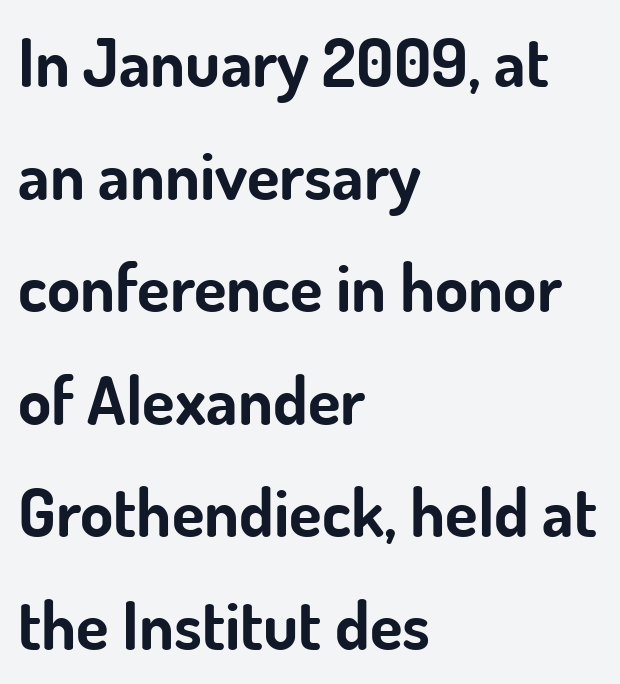
Caption: bold face, heavy strokes. Between one letter and the next there's only the usual sliver of space. Stroke terminals: plain, sans-serif. When letters stand straight like this, we call the style roman or upright. Proportional: the letters do not fall into vertical columns.
